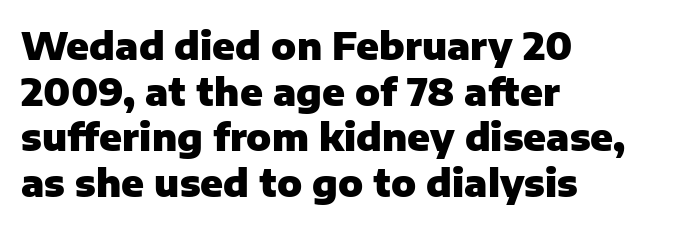
Q: Is the text bold? A: Yes.
Q: Is the text italic (slanted)? A: No, it is upright.
Q: Is the typeface a serif or a sans-serif typeface? A: Sans-serif.
Q: Is the text underlined? A: No.
Q: How is the paragraph aligned? A: Left-aligned.
Q: Is the spacing between letters normal or unusually wide? A: Normal.
Q: Width (condensed, normal, or wide)? A: Normal.
Q: Stroke contrast? A: Low.
Q: x-height? A: Medium.
Q: Monospaced? A: No.
